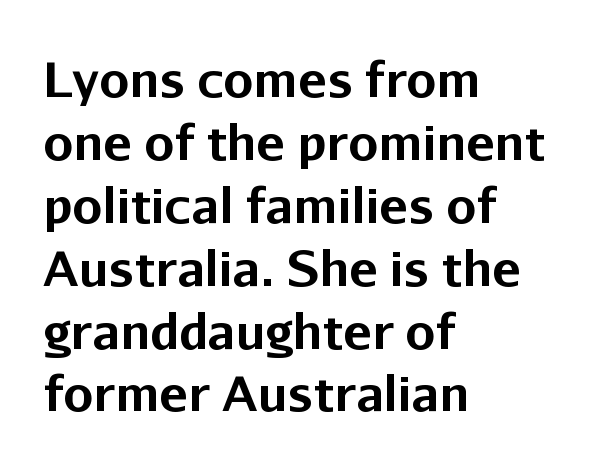
Q: Is the text bold? A: Yes.
Q: Is the text italic (slanted)? A: No, it is upright.
Q: Is the typeface a serif or a sans-serif typeface? A: Sans-serif.
Q: Is the text underlined? A: No.
Q: How is the paragraph aligned? A: Left-aligned.
Q: Is the spacing between letters normal or unusually wide? A: Normal.
Q: Is the spacing between lines tight, normal or loose? A: Normal.
Q: Width (condensed, normal, or wide)? A: Normal.
Q: Stroke contrast? A: Low.
Q: x-height? A: Medium.
Q: Monospaced? A: No.
